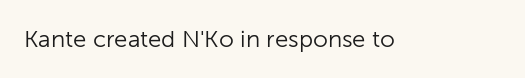
The image shows 24 px text type, upright; set normal letter spacing, not underlined.
